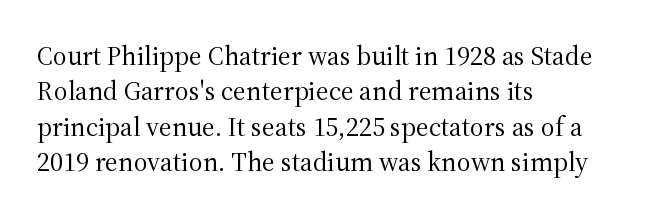
{"italic": "no", "bold": "no", "underline": "no", "align": "left", "line_spacing": "normal", "line_spacing_ratio": 1.31, "letter_spacing": "normal", "letter_spacing_em": 0.0, "glyph_px": 27}
